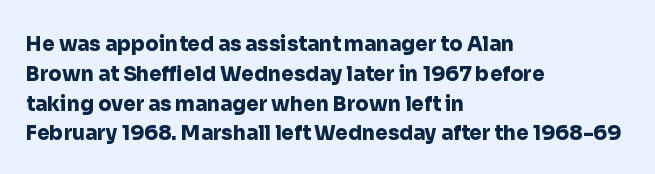
{"italic": "no", "bold": "yes", "underline": "no", "align": "left", "line_spacing": "normal", "line_spacing_ratio": 1.49, "letter_spacing": "normal", "letter_spacing_em": 0.0, "glyph_px": 20}
